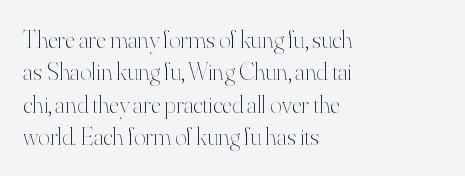
The image shows 25 px text type, upright; set left-aligned, normal line spacing (1.3x), normal letter spacing, not underlined.
